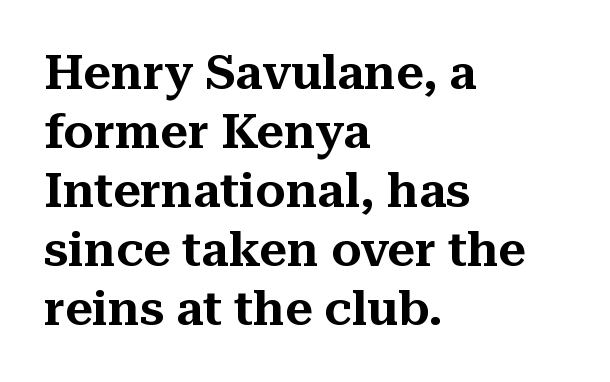
The face used here is proportionally spaced, like ordinary book or web type. This is serif lettering, the kind often seen in printed books. Do the letters lean? They stand straight. Short note: letters normally spaced. Has an underline been added? It has not. The lines are quadded left.
